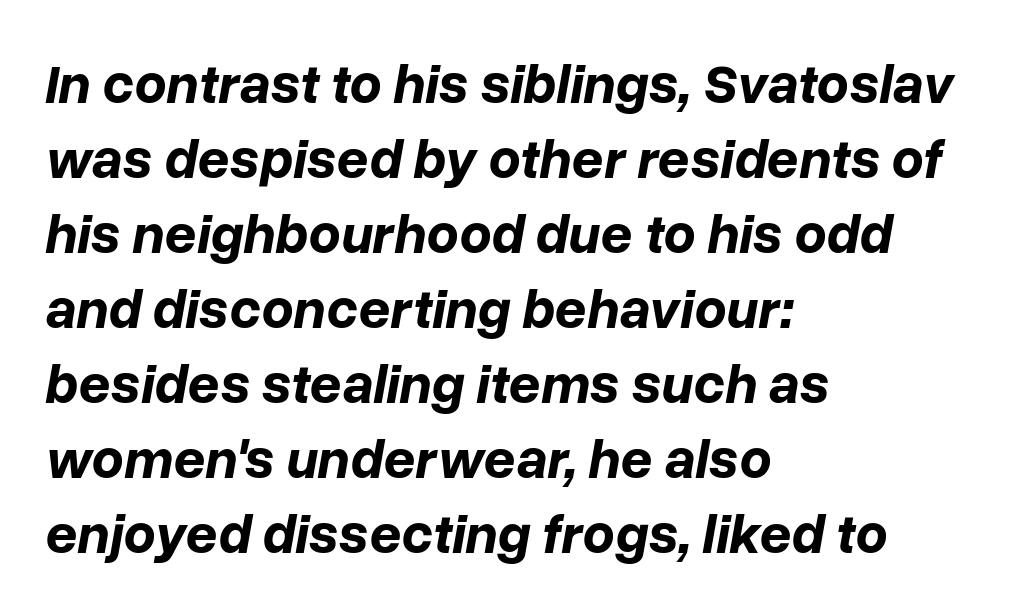
{"italic": "yes", "lean": "right", "slant_degrees": 10, "bold": "yes", "weight": "bold", "width": "normal", "stroke_contrast": "low", "x_height": "medium", "monospaced": "no", "underline": "no", "align": "left", "line_spacing": "normal", "line_spacing_ratio": 1.34, "letter_spacing": "normal", "letter_spacing_em": 0.0, "glyph_px": 56}
